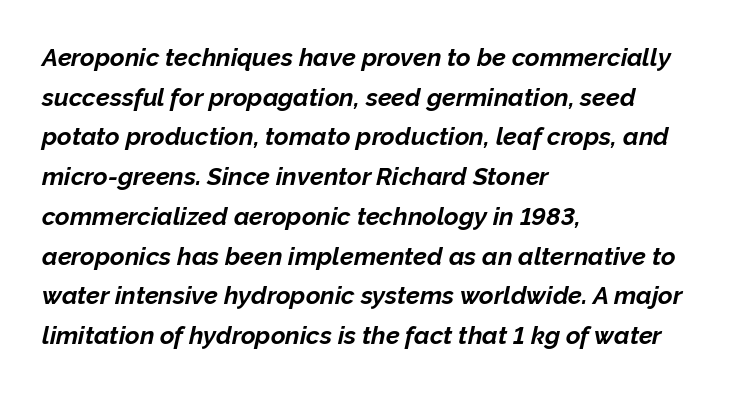
The image shows 25 px bold type, italic (leaning right); set left-aligned, normal line spacing (1.59x), normal letter spacing, not underlined.
